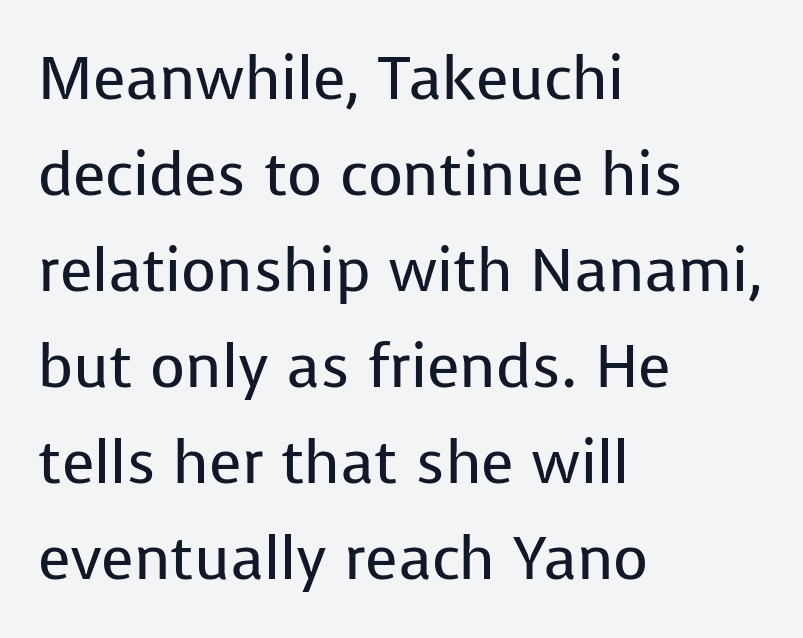
Q: Is the text bold? A: No.
Q: Is the text italic (slanted)? A: No, it is upright.
Q: Is the typeface a serif or a sans-serif typeface? A: Sans-serif.
Q: Is the text underlined? A: No.
Q: How is the paragraph aligned? A: Left-aligned.
Q: Is the spacing between letters normal or unusually wide? A: Normal.
Q: Is the spacing between lines tight, normal or loose? A: Normal.
Q: Width (condensed, normal, or wide)? A: Normal.
Q: Stroke contrast? A: Low.
Q: x-height? A: Medium.
Q: Monospaced? A: No.
